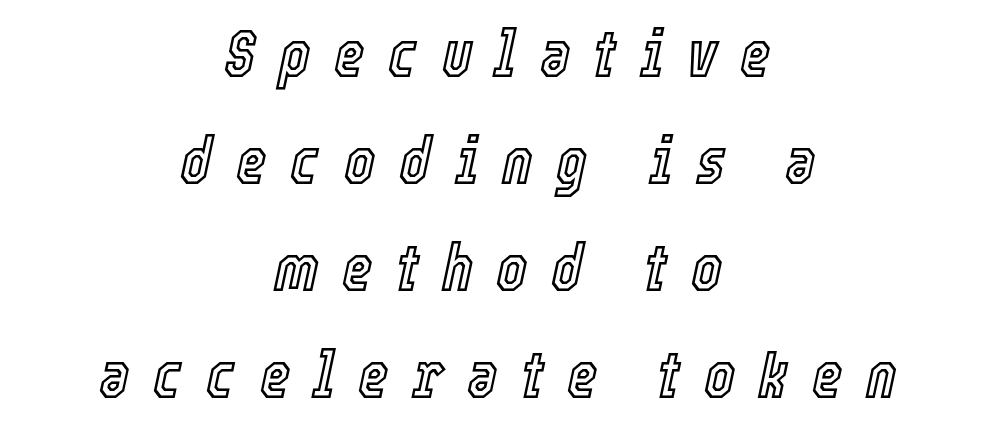
The image shows 66 px condensed type, italic (leaning right); set centered, normal line spacing (1.62x), unusually wide letter spacing (+0.35 em), not underlined; a medium x-height.
